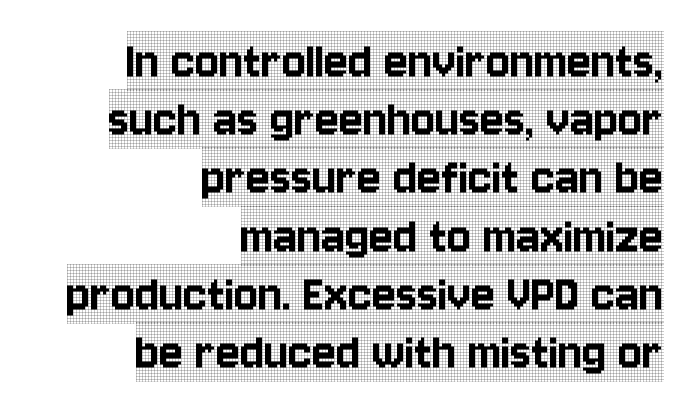
The image shows 56 px condensed serif type, upright; set right-aligned, tight line spacing (1.04x), normal letter spacing, not underlined; a large x-height.
